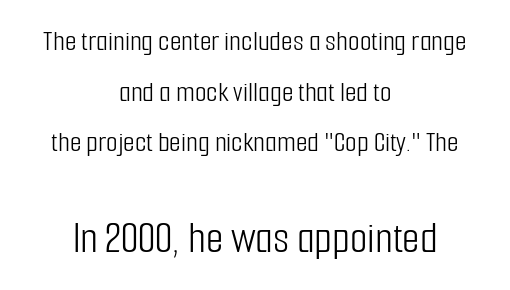
Q: Is the text bold? A: No.
Q: Is the text italic (slanted)? A: No, it is upright.
Q: Is the typeface a serif or a sans-serif typeface? A: Sans-serif.
Q: Is the text underlined? A: No.
Q: How is the paragraph aligned? A: Centered.
Q: Is the spacing between letters normal or unusually wide? A: Normal.
Q: Is the spacing between lines tight, normal or loose? A: Normal.
Q: Which block of text is set in a larger size, the first (top) or the second (bottom)? A: The second (bottom) one.
Q: Width (condensed, normal, or wide)? A: Condensed.
Q: Stroke contrast? A: Low.
Q: x-height? A: Medium.
Q: Monospaced? A: No.
